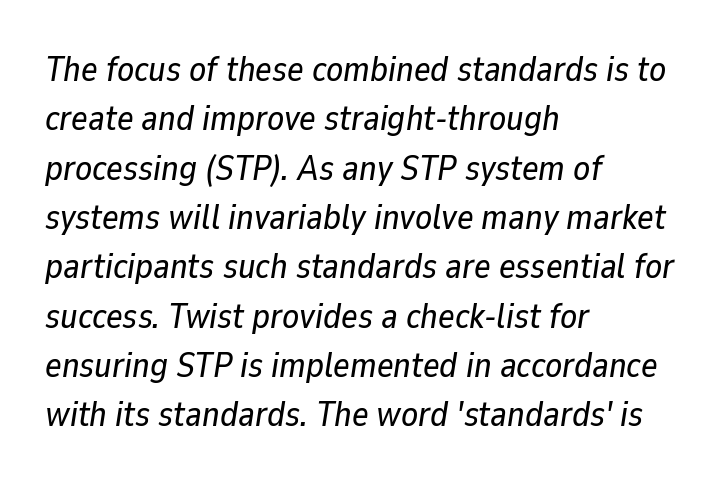
Q: Is the text italic (slanted)? A: Yes, it leans right by about 9 degrees.
Q: Is the text underlined? A: No.
Q: How is the paragraph aligned? A: Left-aligned.
Q: Is the spacing between letters normal or unusually wide? A: Normal.
Q: Is the spacing between lines tight, normal or loose? A: Normal.
Q: Width (condensed, normal, or wide)? A: Normal.
Q: Stroke contrast? A: Low.
Q: x-height? A: Medium.
Q: Monospaced? A: No.
